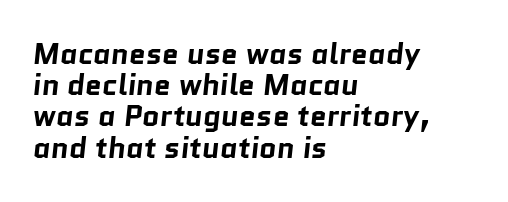
The image shows 30 px bold sans-serif type; set left-aligned, tight line spacing (1.04x), normal letter spacing, not underlined; low stroke contrast and a medium x-height.
